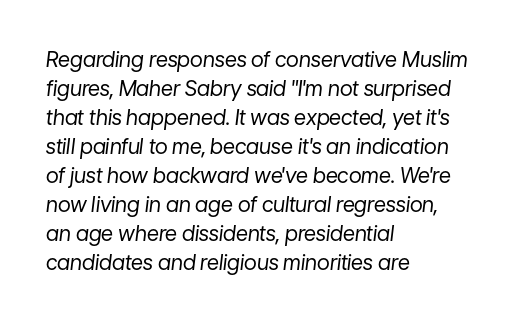
The image shows 21 px text type, italic (leaning right); set left-aligned, normal line spacing (1.38x), normal letter spacing, not underlined.
